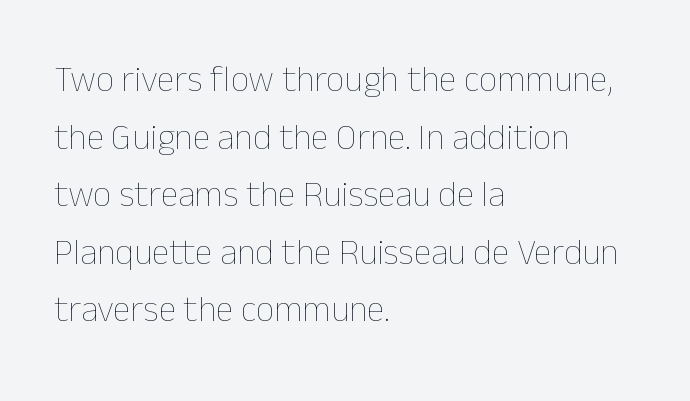
Interline gaps are of average width in this sample. Students, note that the glyphs here touch the page at normal intervals. Each line starts at the same left margin while the right side varies. Upright lettering throughout. Weight: in the light-to-regular range. The specimen omits any rule beneath the text block's lines.
